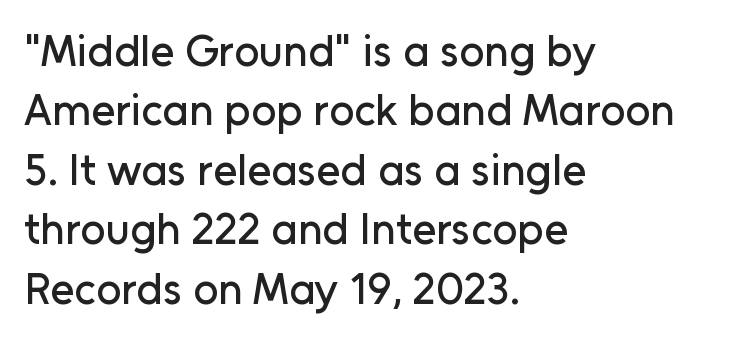
{"serif": "no", "italic": "no", "width": "normal", "stroke_contrast": "low", "x_height": "medium", "monospaced": "no", "underline": "no", "align": "left", "line_spacing": "normal", "line_spacing_ratio": 1.35, "letter_spacing": "normal", "letter_spacing_em": 0.0, "glyph_px": 44}
